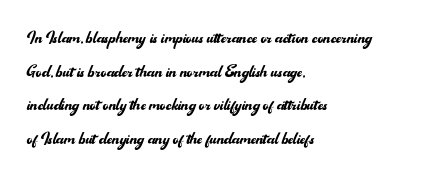
Q: Is the text bold? A: No.
Q: Is the text italic (slanted)? A: Yes.
Q: Is the text underlined? A: No.
Q: How is the paragraph aligned? A: Left-aligned.
Q: Is the spacing between letters normal or unusually wide? A: Normal.
Q: Is the spacing between lines tight, normal or loose? A: Normal.
